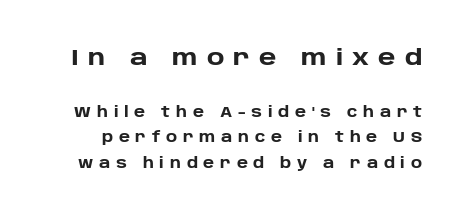
Q: Is the text bold? A: Yes.
Q: Is the text italic (slanted)? A: No, it is upright.
Q: Is the text underlined? A: No.
Q: Is the spacing between letters normal or unusually wide? A: Unusually wide.
Q: Which block of text is set in a larger size, the first (top) or the second (bottom)? A: The first (top) one.
